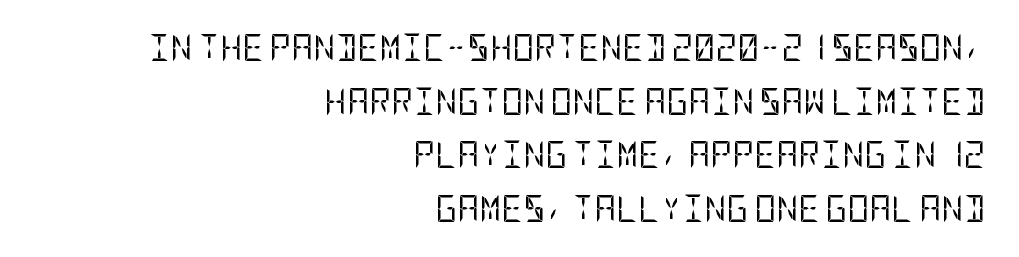
{"italic": "no", "bold": "no", "underline": "no", "align": "right", "line_spacing": "loose", "line_spacing_ratio": 1.99, "letter_spacing": "normal", "letter_spacing_em": 0.0, "glyph_px": 27}
